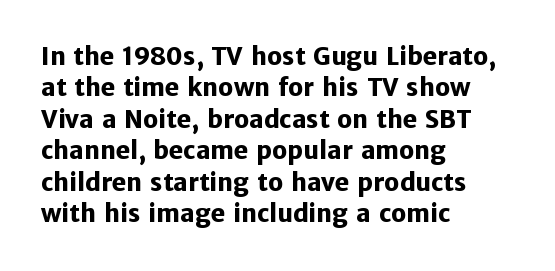
The image shows 24 px bold type, upright; set left-aligned, normal line spacing (1.31x), normal letter spacing, not underlined.
